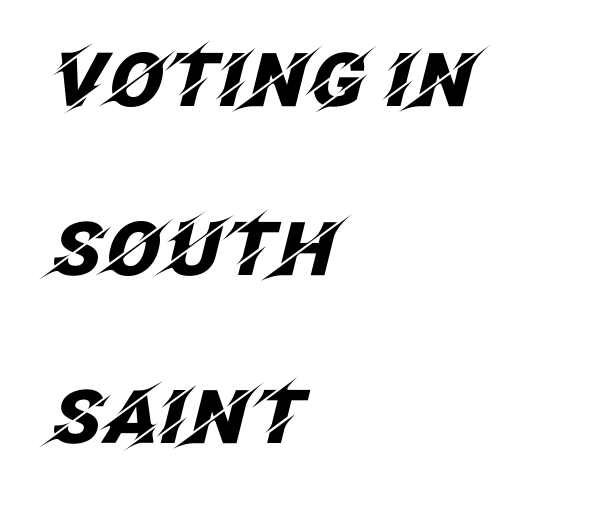
{"italic": "yes", "lean": "right", "slant_degrees": 12, "bold": "yes", "weight": "heavy", "width": "normal", "stroke_contrast": "low", "x_height": "large", "monospaced": "no", "underline": "no", "align": "left", "line_spacing": "loose", "line_spacing_ratio": 2.28, "letter_spacing": "normal", "letter_spacing_em": 0.0, "glyph_px": 74}
